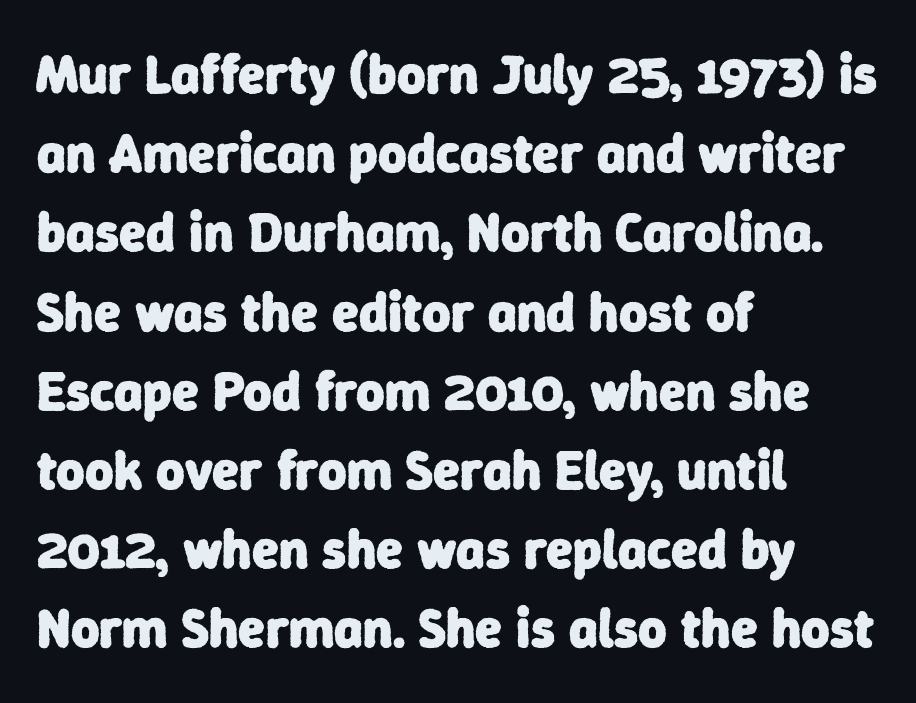
The image shows 55 px heavy sans-serif type; set left-aligned, normal line spacing (1.44x), normal letter spacing, not underlined; low stroke contrast and a medium x-height.
